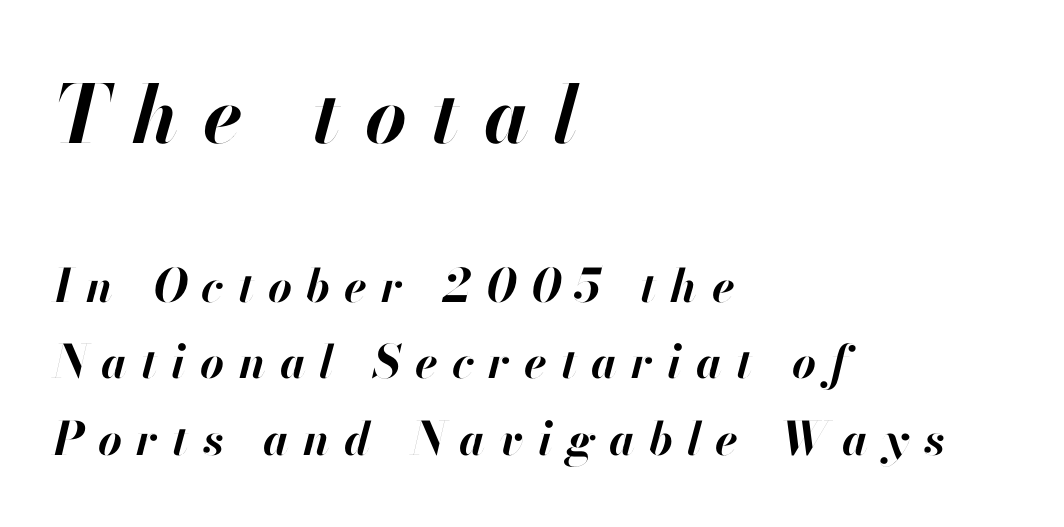
Q: Is the text bold? A: Yes.
Q: Is the text italic (slanted)? A: Yes, it leans right by about 13 degrees.
Q: Is the text underlined? A: No.
Q: How is the paragraph aligned? A: Left-aligned.
Q: Is the spacing between letters normal or unusually wide? A: Unusually wide.
Q: Is the spacing between lines tight, normal or loose? A: Normal.
Q: Which block of text is set in a larger size, the first (top) or the second (bottom)? A: The first (top) one.
Q: Width (condensed, normal, or wide)? A: Normal.
Q: Stroke contrast? A: High.
Q: x-height? A: Small.
Q: Monospaced? A: No.
